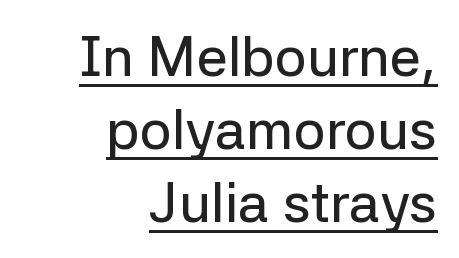
Each letter's strokes conclude bluntly, with no projecting serifs. Unlike italic type, these characters show no tilt at all. Compared with typical paragraphs, the rows here are spaced about the same. Inter-character spacing is left at the font's built-in metrics. Beneath each row of characters lies a ruled line.
